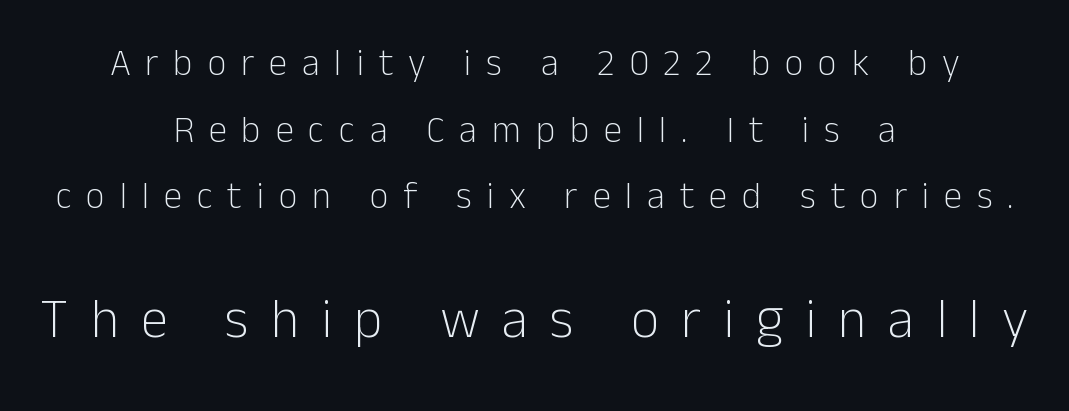
Q: Is the text bold? A: No.
Q: Is the text italic (slanted)? A: No, it is upright.
Q: Is the typeface a serif or a sans-serif typeface? A: Sans-serif.
Q: Is the text underlined? A: No.
Q: How is the paragraph aligned? A: Centered.
Q: Is the spacing between letters normal or unusually wide? A: Unusually wide.
Q: Which block of text is set in a larger size, the first (top) or the second (bottom)? A: The second (bottom) one.
Q: Width (condensed, normal, or wide)? A: Normal.
Q: Stroke contrast? A: Low.
Q: x-height? A: Medium.
Q: Monospaced? A: No.
